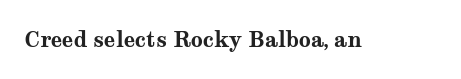
{"italic": "no", "bold": "yes", "underline": "no", "letter_spacing": "normal", "letter_spacing_em": 0.0, "glyph_px": 21}
